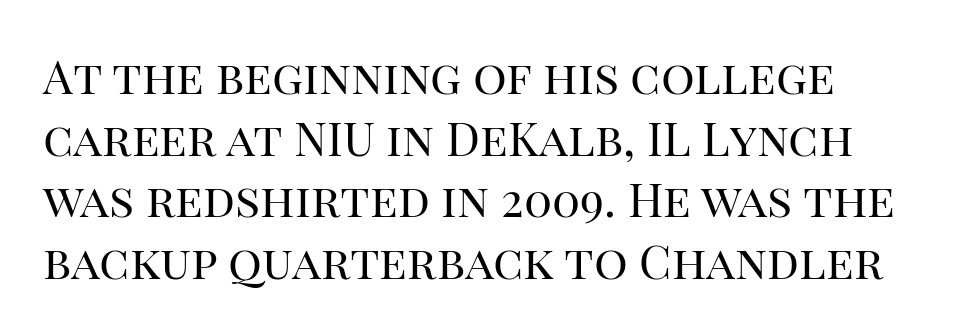
The image shows 47 px regular-weight serif type, upright; set left-aligned, normal line spacing (1.31x), normal letter spacing, not underlined; high stroke contrast and a large x-height.
